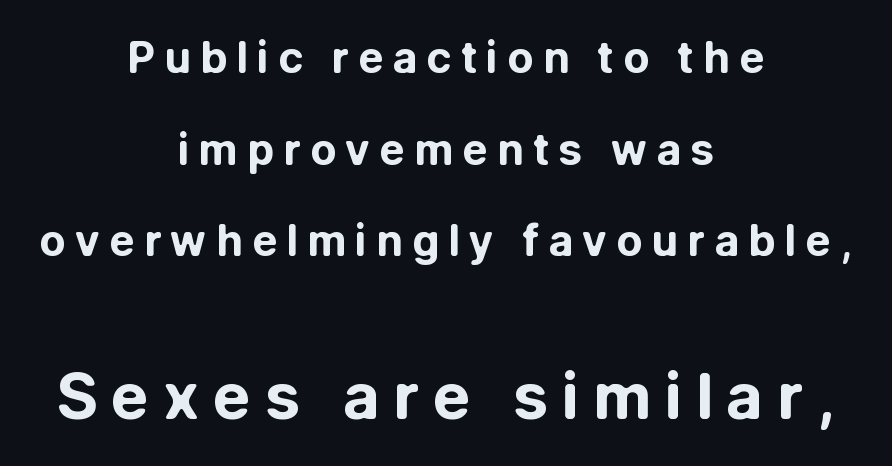
{"serif": "no", "italic": "no", "bold": "yes", "weight": "bold", "width": "normal", "stroke_contrast": "low", "x_height": "medium", "monospaced": "no", "underline": "no", "align": "center", "line_spacing": "loose", "line_spacing_ratio": 2.13, "letter_spacing": "wide", "letter_spacing_em": 0.21, "larger_block": "second", "size_ratio": 1.49, "glyph_px": 64}
